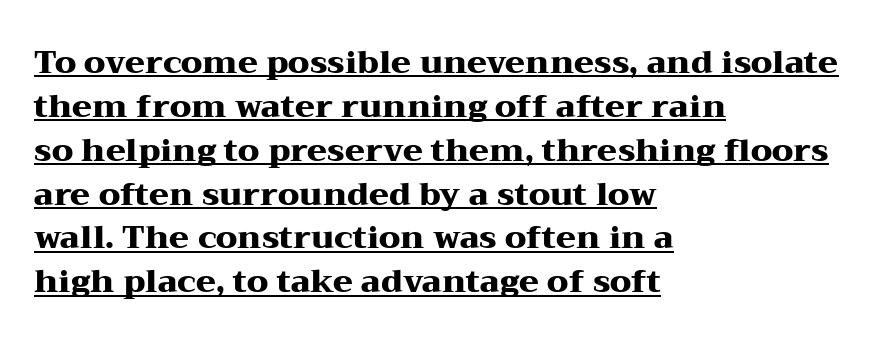
Q: Is the text bold? A: Yes.
Q: Is the text italic (slanted)? A: No, it is upright.
Q: Is the typeface a serif or a sans-serif typeface? A: Serif.
Q: Is the text underlined? A: Yes.
Q: How is the paragraph aligned? A: Left-aligned.
Q: Is the spacing between letters normal or unusually wide? A: Normal.
Q: Is the spacing between lines tight, normal or loose? A: Normal.
Q: Width (condensed, normal, or wide)? A: Wide.
Q: Stroke contrast? A: Medium.
Q: x-height? A: Medium.
Q: Monospaced? A: No.
